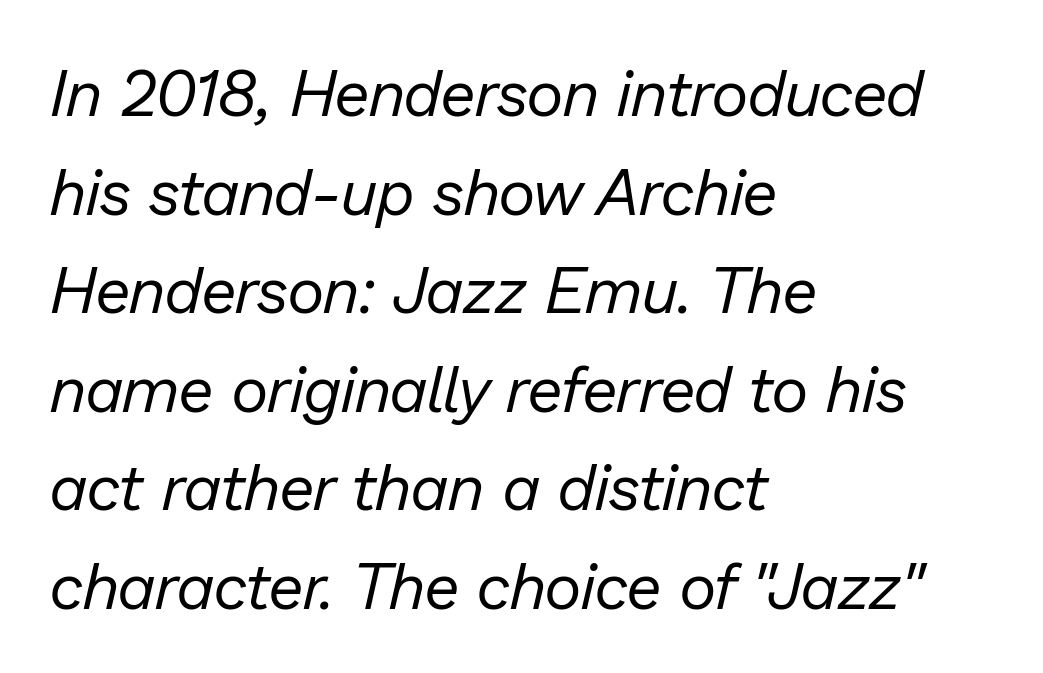
The horizontal fit of the characters is conventional and even. Designer's note — italics engaged. Letters rest on an invisible, unmarked baseline. These lines are rendered in a variable-pitch font.
